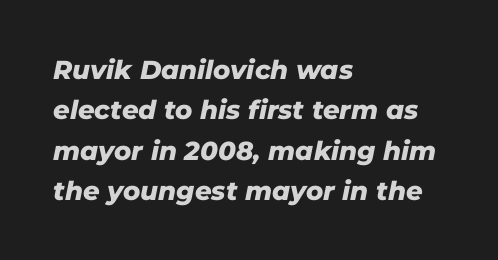
The image shows 26 px bold type, italic (leaning right); set left-aligned, normal line spacing (1.55x), normal letter spacing, not underlined.
